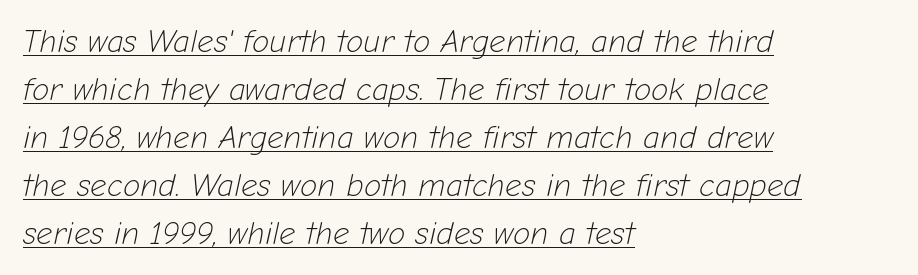
Q: Is the text bold? A: No.
Q: Is the text italic (slanted)? A: Yes, it leans right by about 12 degrees.
Q: Is the text underlined? A: Yes.
Q: How is the paragraph aligned? A: Left-aligned.
Q: Is the spacing between letters normal or unusually wide? A: Normal.
Q: Is the spacing between lines tight, normal or loose? A: Normal.
Q: Width (condensed, normal, or wide)? A: Normal.
Q: Stroke contrast? A: Low.
Q: x-height? A: Medium.
Q: Monospaced? A: No.
